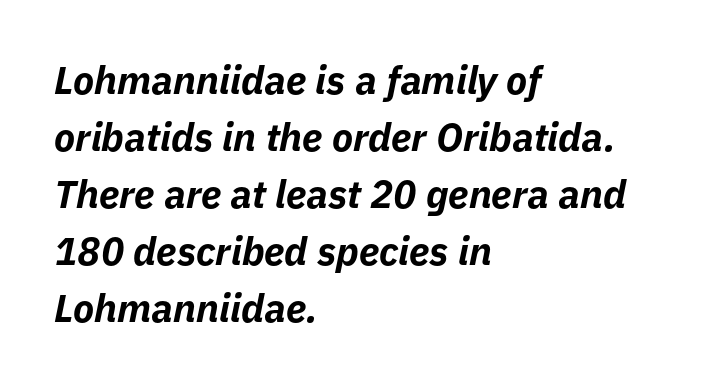
In terms of posture, this sample is oblique. Note the varied advance widths — an 'i' is clearly narrower than an 'm'. Any mark beneath the type? The region is blank. Horizontal alignment here is leftward, the default for most running prose. Pretty heavy lettering here — definitely bold.
